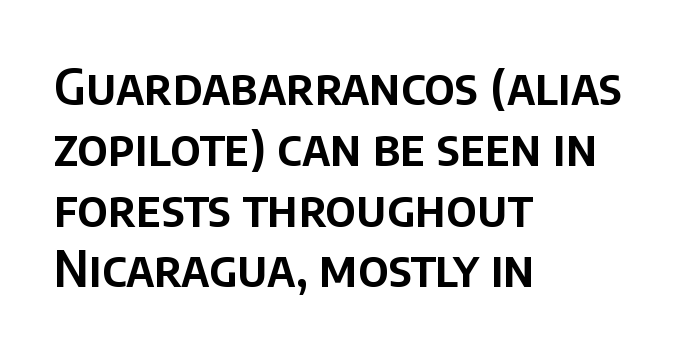
Varying glyph widths throughout — classic text-font behaviour. The baseline area is clear. This sample uses a sans-serif face. Alignment: flush left.
